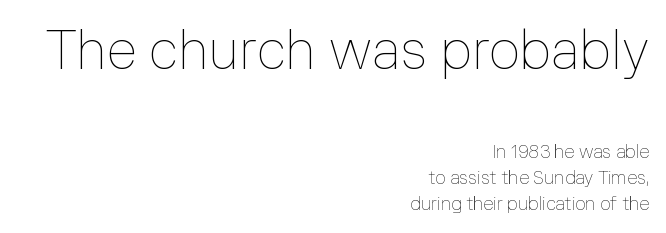
Q: Is the text bold? A: No.
Q: Is the text italic (slanted)? A: No, it is upright.
Q: Is the text underlined? A: No.
Q: How is the paragraph aligned? A: Right-aligned.
Q: Is the spacing between letters normal or unusually wide? A: Normal.
Q: Is the spacing between lines tight, normal or loose? A: Normal.
Q: Which block of text is set in a larger size, the first (top) or the second (bottom)? A: The first (top) one.
Q: Width (condensed, normal, or wide)? A: Normal.
Q: Stroke contrast? A: Low.
Q: x-height? A: Medium.
Q: Monospaced? A: No.
